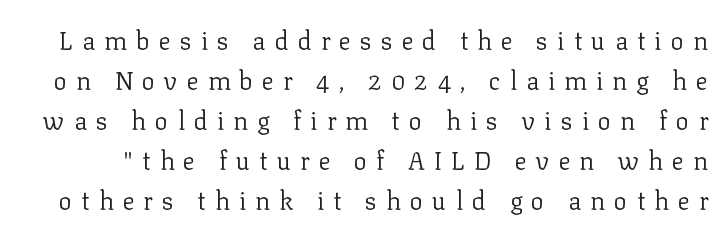
Q: Is the text bold? A: No.
Q: Is the text italic (slanted)? A: No, it is upright.
Q: Is the text underlined? A: No.
Q: Is the spacing between letters normal or unusually wide? A: Unusually wide.
Q: Is the spacing between lines tight, normal or loose? A: Normal.
